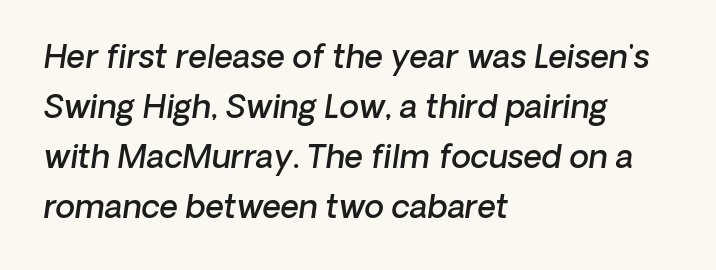
The image shows 32 px semibold type, italic (leaning right); set left-aligned, normal line spacing (1.56x), normal letter spacing, not underlined; low stroke contrast and a medium x-height.
